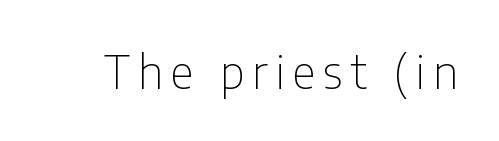
Varying glyph widths throughout — classic text-font behaviour. Check the space under the baseline: it is left empty. The lettering stays uniformly vertical, giving the passage a roman look. Vertical stems look standard width or narrower in stroke. Are there feet on the stems? There aren't — it's a sans.
